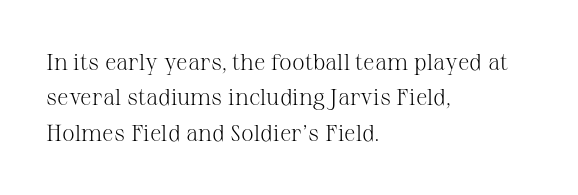
The image shows 23 px text type, upright; set left-aligned, normal line spacing (1.54x), normal letter spacing, not underlined.
